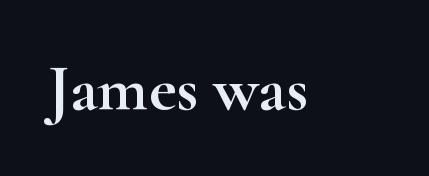
{"serif": "yes", "italic": "no", "width": "wide", "stroke_contrast": "high", "x_height": "small", "monospaced": "no", "underline": "no", "letter_spacing": "normal", "letter_spacing_em": 0.0, "glyph_px": 66}
